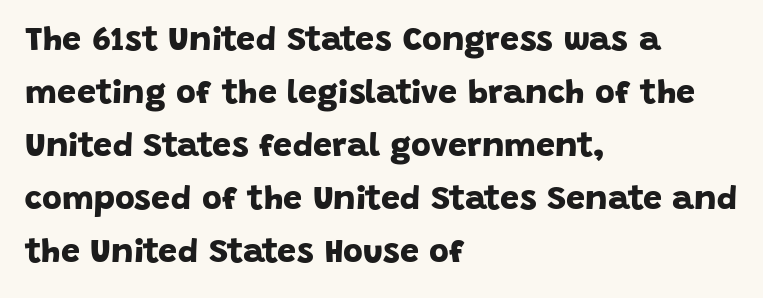
The image shows 34 px bold sans-serif type; set left-aligned, normal line spacing (1.56x), normal letter spacing, not underlined; low stroke contrast and a large x-height.
